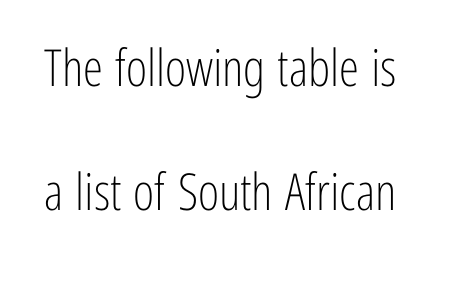
The image shows 51 px light, condensed sans-serif type, upright; set loose line spacing (2.44x), normal letter spacing, not underlined; low stroke contrast and a medium x-height.
